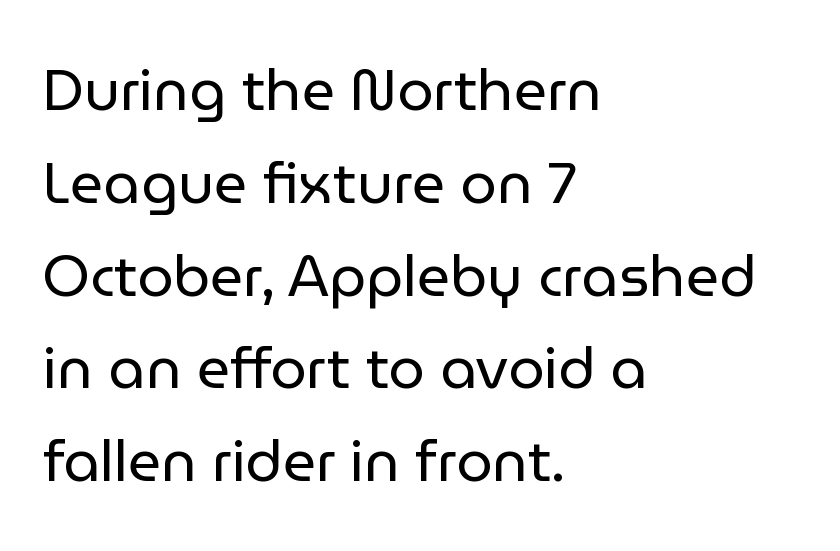
Q: Is the text bold? A: No.
Q: Is the text italic (slanted)? A: No, it is upright.
Q: Is the typeface a serif or a sans-serif typeface? A: Sans-serif.
Q: Is the text underlined? A: No.
Q: How is the paragraph aligned? A: Left-aligned.
Q: Is the spacing between letters normal or unusually wide? A: Normal.
Q: Is the spacing between lines tight, normal or loose? A: Normal.
Q: Width (condensed, normal, or wide)? A: Normal.
Q: Stroke contrast? A: Low.
Q: x-height? A: Medium.
Q: Monospaced? A: No.
